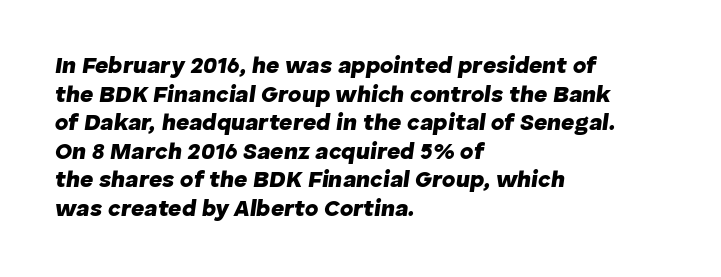
{"italic": "yes", "lean": "right", "slant_degrees": 8, "bold": "yes", "underline": "no", "align": "left", "line_spacing_ratio": 1.24, "letter_spacing": "normal", "letter_spacing_em": 0.0, "glyph_px": 23}
